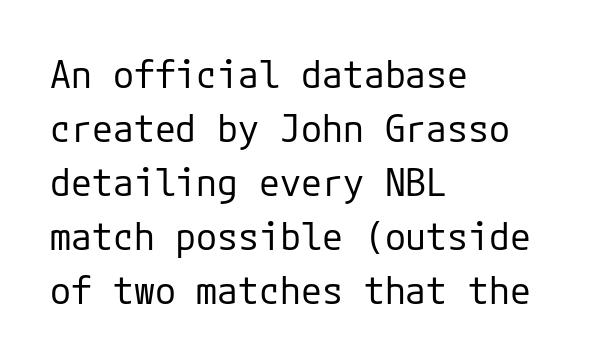
The image shows 38 px regular-weight sans-serif type, upright; set left-aligned, normal line spacing (1.42x), normal letter spacing, not underlined; low stroke contrast and a medium x-height.
